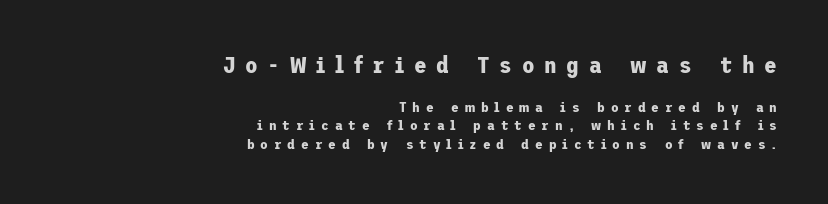
How are the letters spaced? Widely, with obvious added tracking. The rag falls on the left side of this text block. Whoever set this chose a conventional vertical rhythm. The lettering stays uniformly vertical, giving the passage a roman look. The upper block of text is set noticeably larger than the block beneath it. You'd pick this weight for a headline — it's a proper bold.
